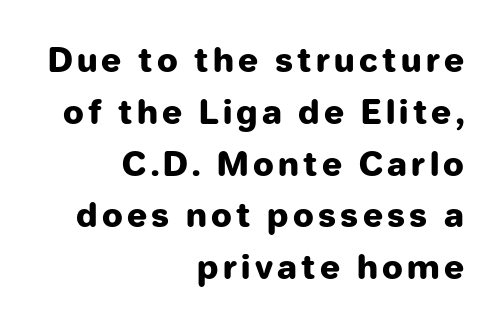
The passage shown stacks its lines at a standard gap. The typesetting leans heavy: a genuine bold. Observe the absence of serifs on each vertical stroke in this sample. Compared with a flush-left layout, this one pins lines to the opposite, right side. Think of a printed novel: that variable character pitch is what you see here.
